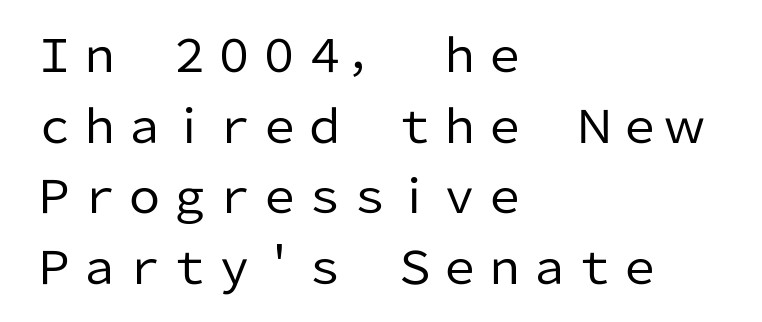
{"serif": "no", "italic": "no", "bold": "no", "weight": "regular", "width": "normal", "stroke_contrast": "low", "x_height": "medium", "monospaced": "no", "underline": "no", "align": "left", "line_spacing": "normal", "line_spacing_ratio": 1.57, "letter_spacing": "normal", "letter_spacing_em": 0.0, "glyph_px": 45}
